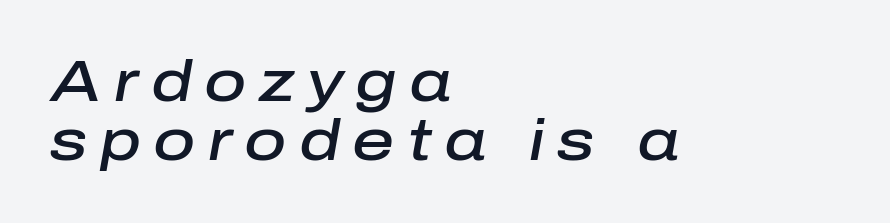
Summary of weight: moderately heavy, a semibold. Visually the block forms a straight wall on the left and a jagged coastline on the right. Underlining? Definitely not there. Compared with typical body copy, the letter spacing here is much looser. Here the designer chose a conventional face with non-uniform glyph widths.
